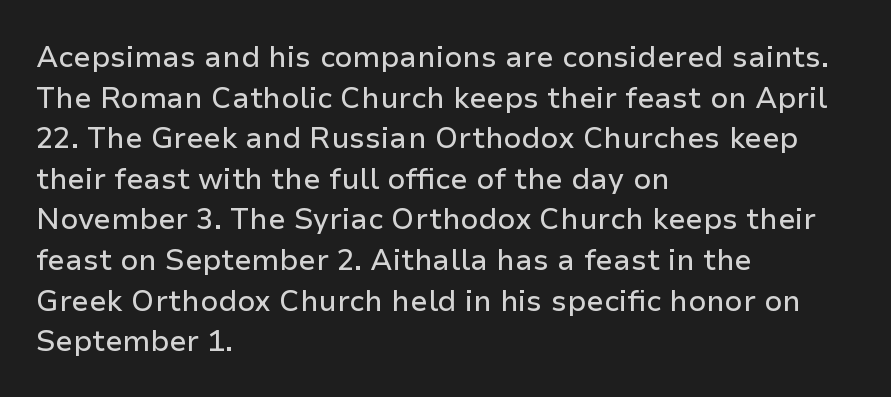
{"serif": "no", "italic": "no", "width": "normal", "stroke_contrast": "low", "x_height": "medium", "monospaced": "no", "underline": "no", "align": "left", "line_spacing": "normal", "line_spacing_ratio": 1.4, "letter_spacing": "normal", "letter_spacing_em": 0.0, "glyph_px": 29}
